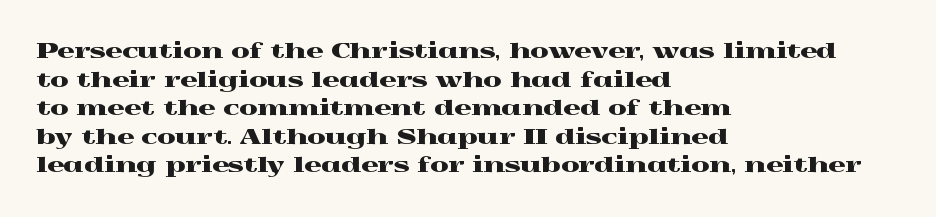
{"italic": "no", "underline": "no", "align": "left", "line_spacing": "normal", "line_spacing_ratio": 1.36, "letter_spacing": "normal", "letter_spacing_em": 0.0, "glyph_px": 21}
